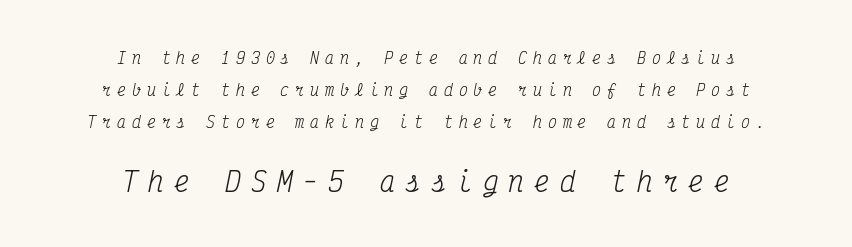
The image shows 26 px text type, italic (leaning right); set centered, loose line spacing (2.12x), unusually wide letter spacing (+0.39 em), not underlined; the second (bottom) block is 1.73x larger.
